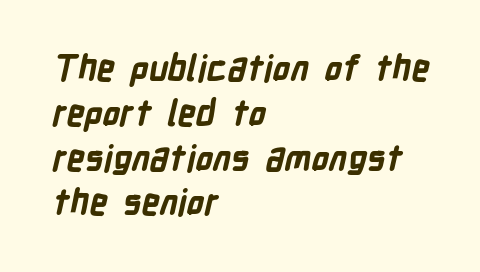
{"serif": "no", "bold": "yes", "weight": "bold", "width": "condensed", "stroke_contrast": "low", "x_height": "medium", "monospaced": "no", "underline": "no", "align": "left", "line_spacing": "normal", "line_spacing_ratio": 1.28, "letter_spacing": "normal", "letter_spacing_em": 0.0, "glyph_px": 35}
